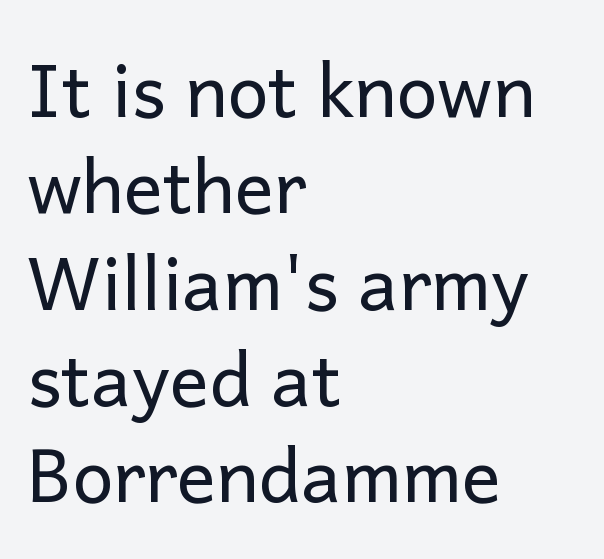
{"serif": "no", "italic": "no", "bold": "no", "weight": "regular", "width": "normal", "stroke_contrast": "low", "x_height": "medium", "monospaced": "no", "underline": "no", "align": "left", "line_spacing": "normal", "line_spacing_ratio": 1.32, "letter_spacing": "normal", "letter_spacing_em": 0.0, "glyph_px": 73}
